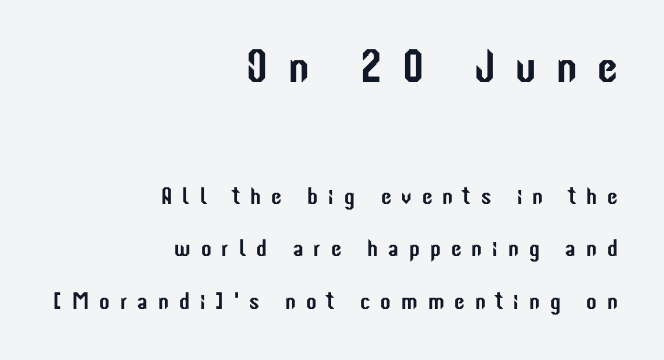
{"serif": "no", "italic": "no", "width": "condensed", "stroke_contrast": "low", "x_height": "medium", "monospaced": "no", "underline": "no", "align": "right", "line_spacing": "loose", "line_spacing_ratio": 2.18, "letter_spacing": "wide", "letter_spacing_em": 0.42, "larger_block": "first", "size_ratio": 1.96, "glyph_px": 47}
